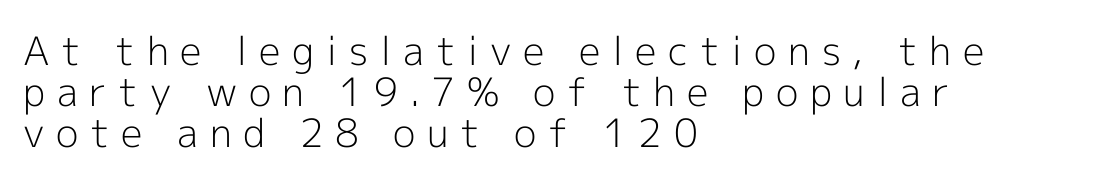
The image shows 39 px light sans-serif type, upright; set left-aligned, tight line spacing (1.05x), unusually wide letter spacing (+0.3 em), not underlined; a medium x-height.
